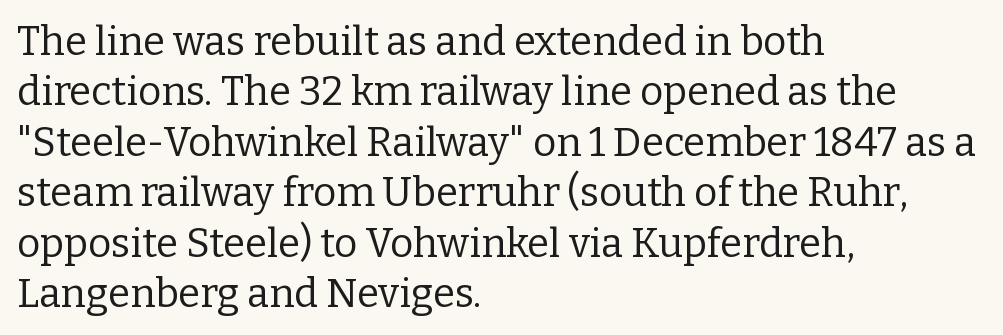
Q: Is the text bold? A: No.
Q: Is the text italic (slanted)? A: No, it is upright.
Q: Is the typeface a serif or a sans-serif typeface? A: Serif.
Q: Is the text underlined? A: No.
Q: How is the paragraph aligned? A: Left-aligned.
Q: Is the spacing between letters normal or unusually wide? A: Normal.
Q: Is the spacing between lines tight, normal or loose? A: Normal.
Q: Width (condensed, normal, or wide)? A: Normal.
Q: Stroke contrast? A: Low.
Q: x-height? A: Medium.
Q: Monospaced? A: No.
